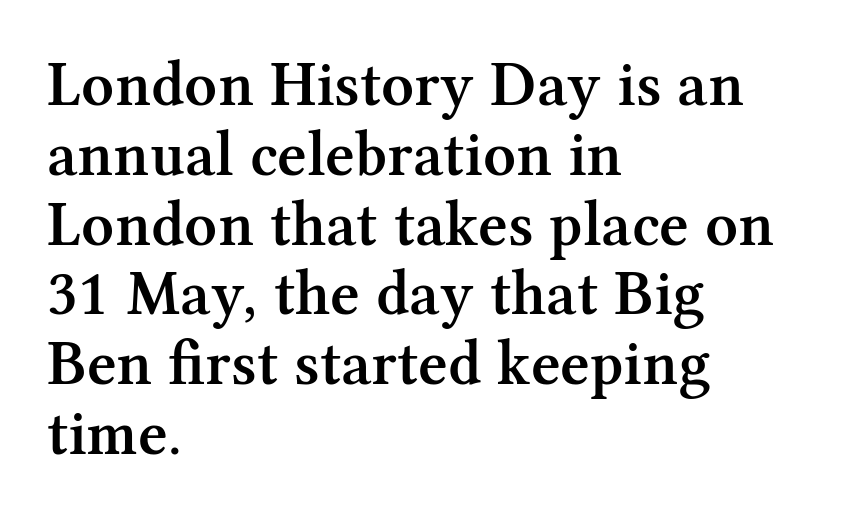
The image shows 64 px semibold serif type, upright; set left-aligned, tight line spacing (1.09x), normal letter spacing, not underlined; medium stroke contrast and a medium x-height.
